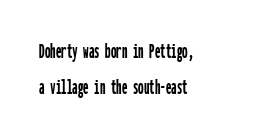
{"italic": "no", "underline": "no", "align": "left", "line_spacing": "normal", "line_spacing_ratio": 1.63, "letter_spacing": "normal", "letter_spacing_em": 0.0, "glyph_px": 22}
